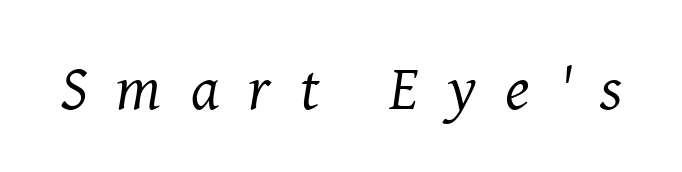
The image shows 63 px regular-weight serif type, italic (leaning right); set unusually wide letter spacing (+0.46 em), not underlined; medium stroke contrast and a medium x-height.
